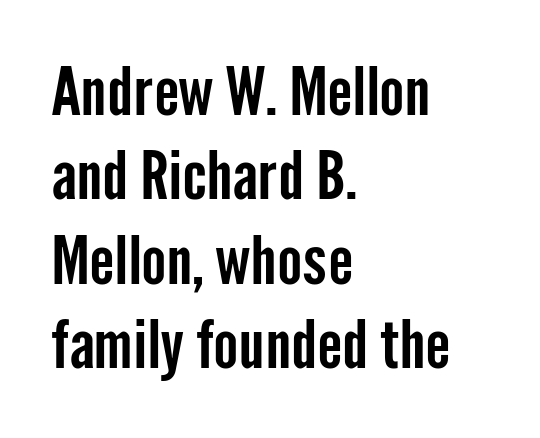
{"serif": "no", "italic": "no", "width": "condensed", "stroke_contrast": "low", "x_height": "medium", "monospaced": "no", "underline": "no", "align": "left", "line_spacing": "normal", "line_spacing_ratio": 1.26, "letter_spacing": "normal", "letter_spacing_em": 0.0, "glyph_px": 67}
